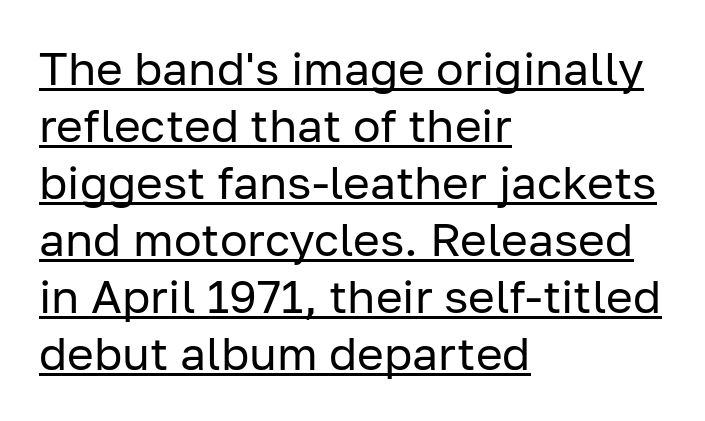
The image shows 46 px regular-weight sans-serif type, upright; set left-aligned, line spacing 1.24x, normal letter spacing, underlined; low stroke contrast and a medium x-height.
